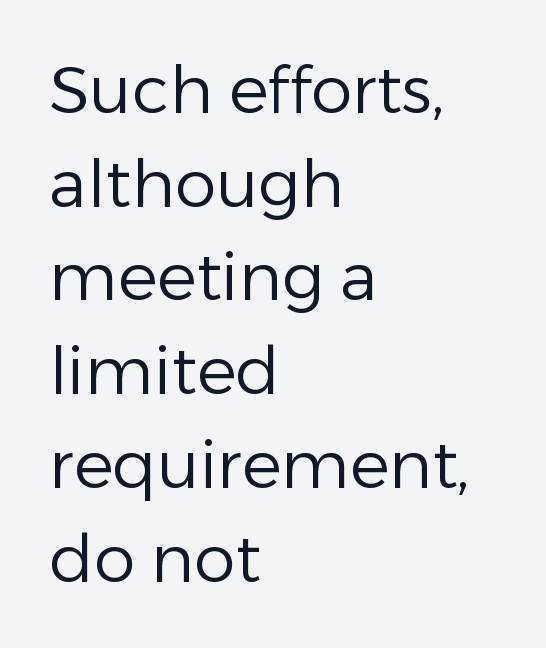
The image shows 66 px regular-weight sans-serif type, upright; set left-aligned, normal line spacing (1.42x), normal letter spacing, not underlined; low stroke contrast and a medium x-height.
